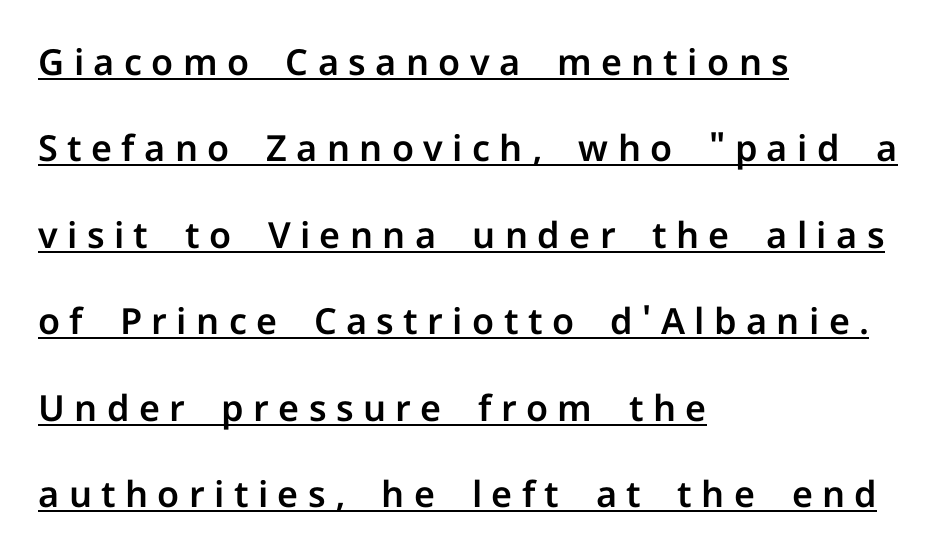
What's the leading like? Stretched, with rows far apart. Every word sits above its own underline. Is the block centered? No — it sits flush against the left margin. Quick note: not italic, upright.
